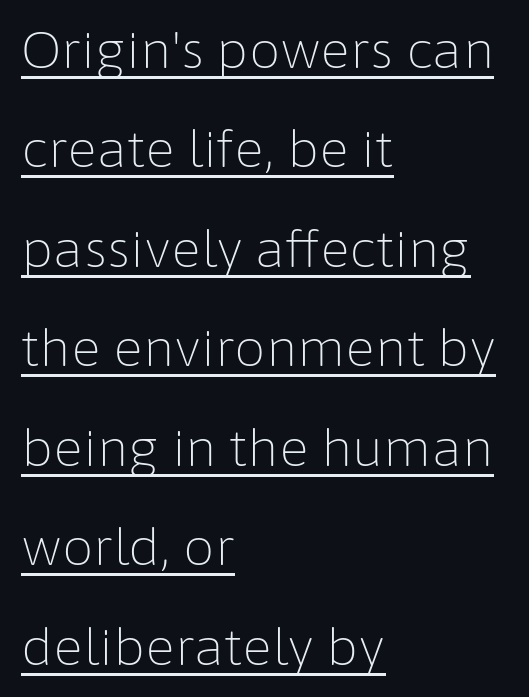
The image shows 50 px light sans-serif type, upright; set left-aligned, loose line spacing (1.99x), normal letter spacing, underlined; low stroke contrast and a medium x-height.
